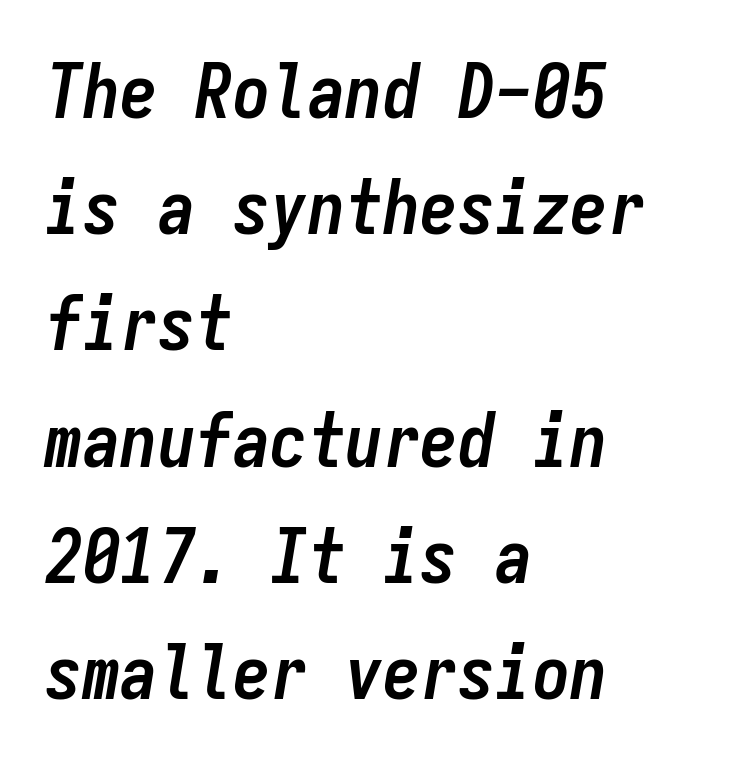
These lines are rendered in a fixed-pitch font. Line spacing here is normal. If you drew a ruler down the left edge, every line would touch it. Looking at the ascenders, they clearly lean. Plain, unruled lines of type. Spacing between characters is what you'd get straight out of the box.
